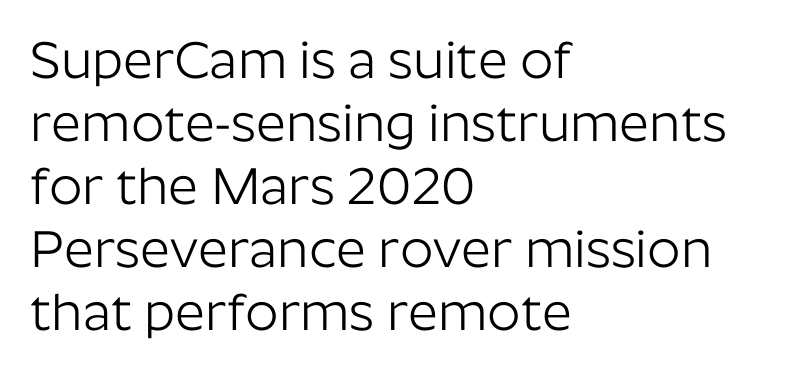
The image shows 52 px light sans-serif type, upright; set left-aligned, line spacing 1.21x, normal letter spacing, not underlined; low stroke contrast and a medium x-height.
